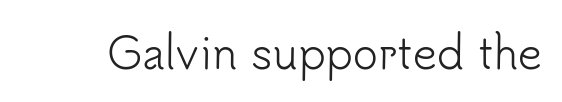
The image shows 42 px light sans-serif type, upright; set normal letter spacing, not underlined; low stroke contrast and a small x-height.
